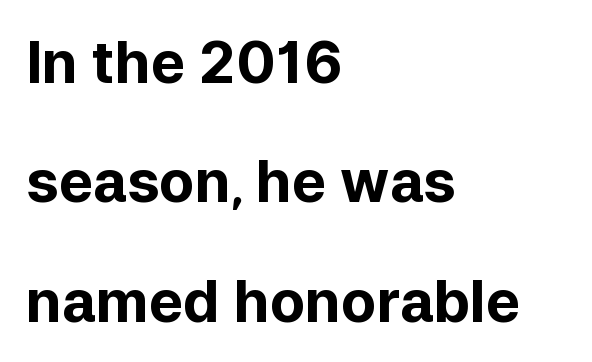
Q: Is the text bold? A: Yes.
Q: Is the text italic (slanted)? A: No, it is upright.
Q: Is the typeface a serif or a sans-serif typeface? A: Sans-serif.
Q: Is the text underlined? A: No.
Q: How is the paragraph aligned? A: Left-aligned.
Q: Is the spacing between letters normal or unusually wide? A: Normal.
Q: Is the spacing between lines tight, normal or loose? A: Loose.
Q: Width (condensed, normal, or wide)? A: Normal.
Q: Stroke contrast? A: Low.
Q: x-height? A: Medium.
Q: Monospaced? A: No.
